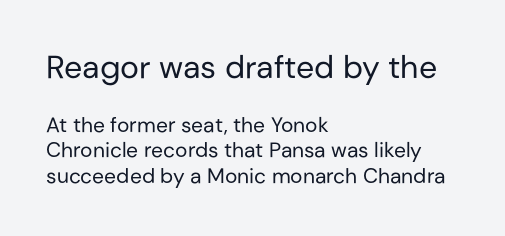
{"serif": "no", "italic": "no", "bold": "no", "weight": "regular", "width": "normal", "stroke_contrast": "low", "x_height": "medium", "monospaced": "no", "underline": "no", "align": "left", "line_spacing_ratio": 1.22, "letter_spacing": "normal", "letter_spacing_em": 0.0, "larger_block": "first", "size_ratio": 1.52, "glyph_px": 32}
